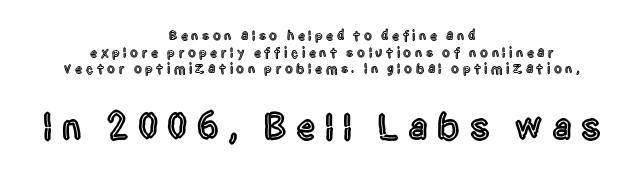
{"serif": "no", "italic": "no", "width": "condensed", "x_height": "large", "monospaced": "no", "underline": "no", "align": "center", "line_spacing_ratio": 1.19, "letter_spacing": "wide", "letter_spacing_em": 0.25, "larger_block": "second", "size_ratio": 2.71, "glyph_px": 38}
